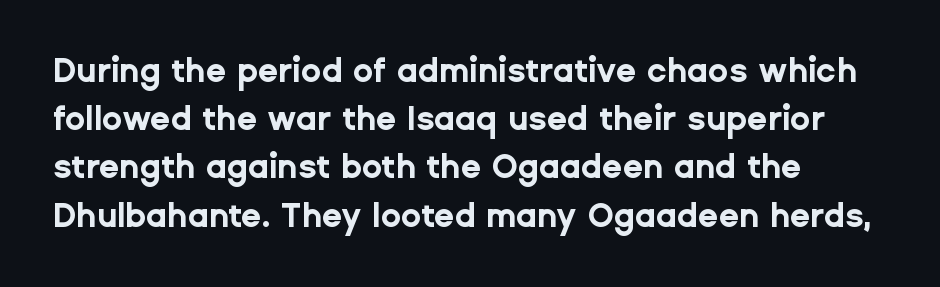
The face used here is proportionally spaced, like ordinary book or web type. Reading down the column, the eye jumps a familiar distance to each next line. The specimen reads as upright at a glance. The designer went with a sans here, leaving each stem footless. If you drew a ruler down the left edge, every line would touch it.
